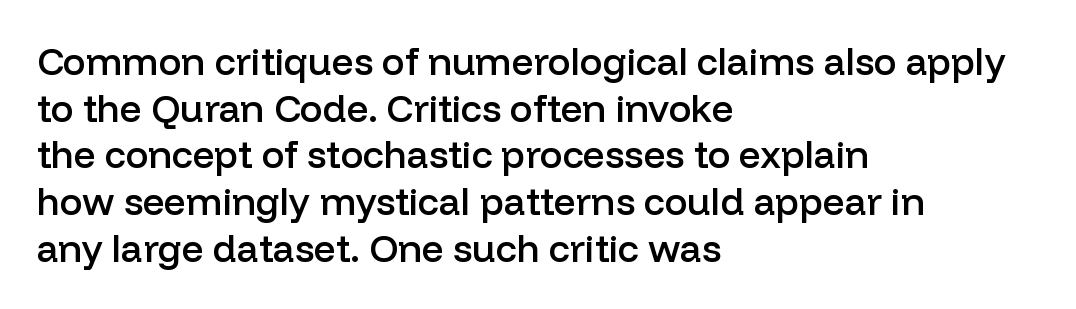
Q: Is the text bold? A: Semi-bold.
Q: Is the text italic (slanted)? A: No, it is upright.
Q: Is the typeface a serif or a sans-serif typeface? A: Sans-serif.
Q: Is the text underlined? A: No.
Q: How is the paragraph aligned? A: Left-aligned.
Q: Is the spacing between letters normal or unusually wide? A: Normal.
Q: Width (condensed, normal, or wide)? A: Normal.
Q: Stroke contrast? A: Low.
Q: x-height? A: Medium.
Q: Monospaced? A: No.
